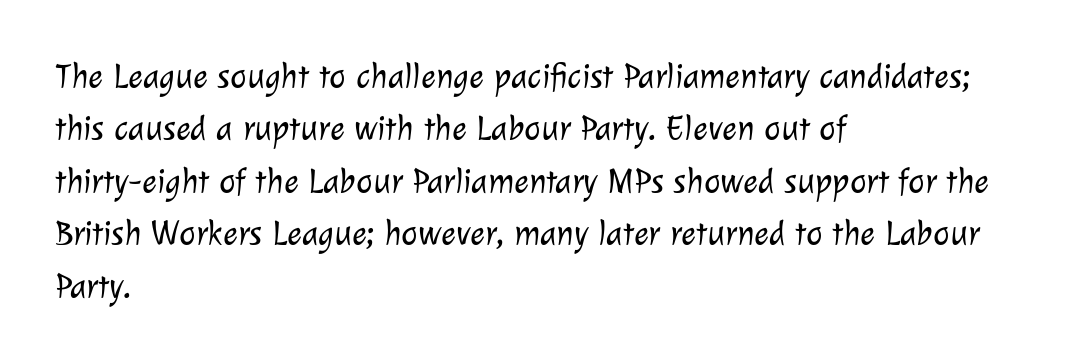
The image shows 35 px light sans-serif type; set left-aligned, normal line spacing (1.5x), normal letter spacing, not underlined; low stroke contrast and a medium x-height.
